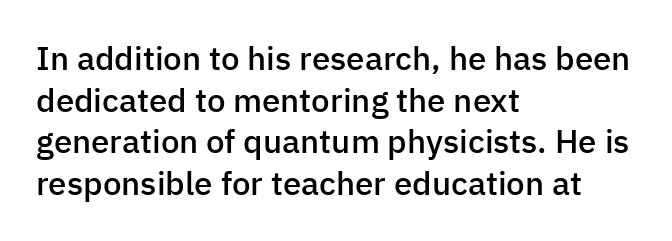
Q: Is the text bold? A: Semi-bold.
Q: Is the text italic (slanted)? A: No, it is upright.
Q: Is the typeface a serif or a sans-serif typeface? A: Sans-serif.
Q: Is the text underlined? A: No.
Q: How is the paragraph aligned? A: Left-aligned.
Q: Is the spacing between letters normal or unusually wide? A: Normal.
Q: Is the spacing between lines tight, normal or loose? A: Normal.
Q: Width (condensed, normal, or wide)? A: Normal.
Q: Stroke contrast? A: Low.
Q: x-height? A: Medium.
Q: Monospaced? A: No.
